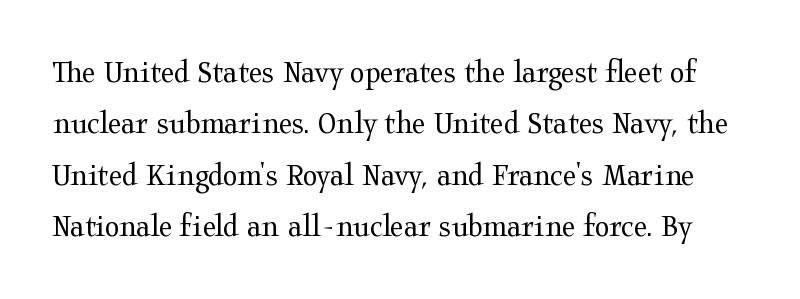
The image shows 34 px regular-weight, wide serif type, upright; set normal line spacing (1.51x), normal letter spacing, not underlined; medium stroke contrast and a medium x-height.
